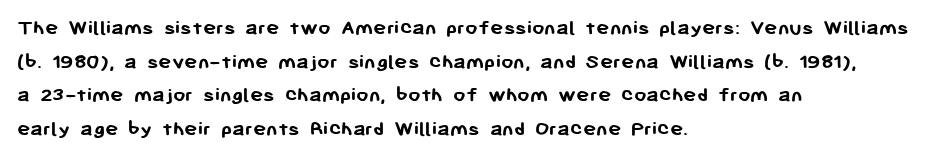
This sample is left-justified, so line endings fall wherever the words run out. Ascenders rise straight up at ninety degrees. Notice how descenders clear the ascenders below comfortably — that's standard leading. Is the type bold? Yes — the strokes are clearly thick and heavy.
